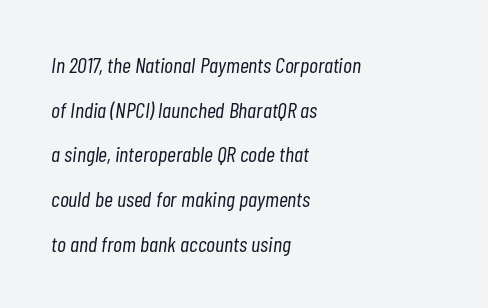
{"italic": "yes", "lean": "right", "slant_degrees": 7, "bold": "no", "underline": "no", "align": "left", "line_spacing": "loose", "line_spacing_ratio": 2.03, "letter_spacing": "normal", "letter_spacing_em": 0.0, "glyph_px": 22}
